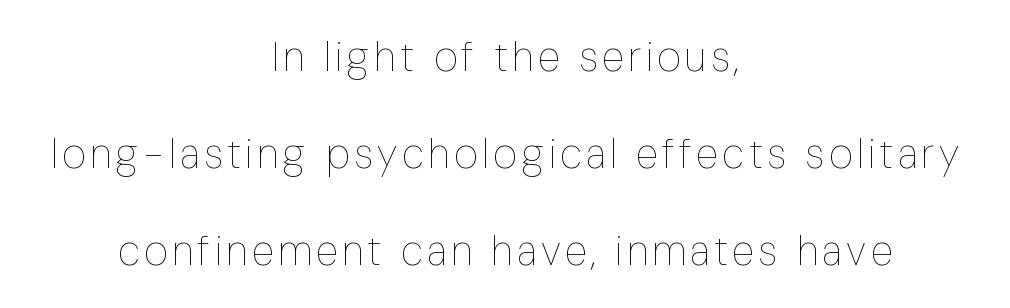
The image shows 41 px thin, condensed type, upright; set centered, loose line spacing (2.36x), not underlined; low stroke contrast and a medium x-height.
